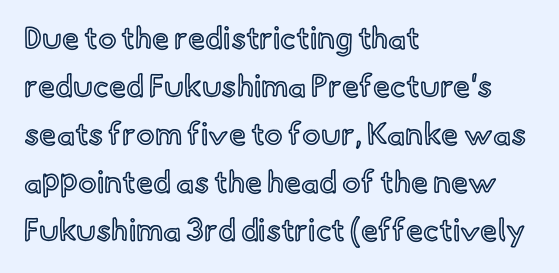
The image shows 31 px text type, upright; set left-aligned, normal line spacing (1.55x), normal letter spacing, not underlined; a small x-height.
